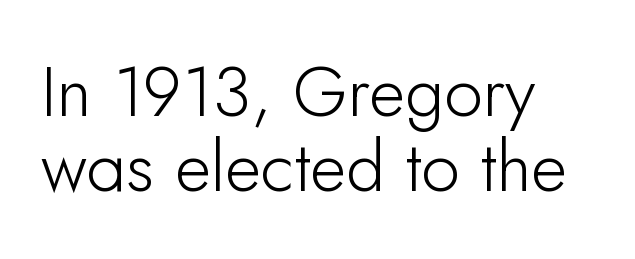
{"serif": "no", "italic": "no", "width": "normal", "stroke_contrast": "low", "x_height": "small", "monospaced": "no", "underline": "no", "align": "left", "line_spacing": "tight", "line_spacing_ratio": 1.07, "letter_spacing": "normal", "letter_spacing_em": 0.0, "glyph_px": 70}
